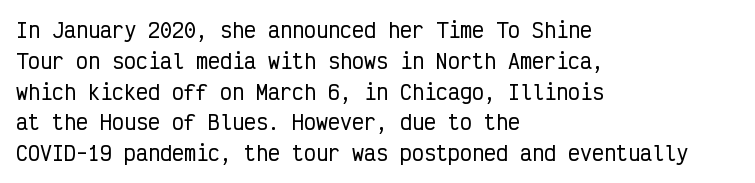
{"italic": "no", "underline": "no", "align": "left", "line_spacing": "normal", "line_spacing_ratio": 1.54, "letter_spacing": "normal", "letter_spacing_em": 0.0, "glyph_px": 20}
